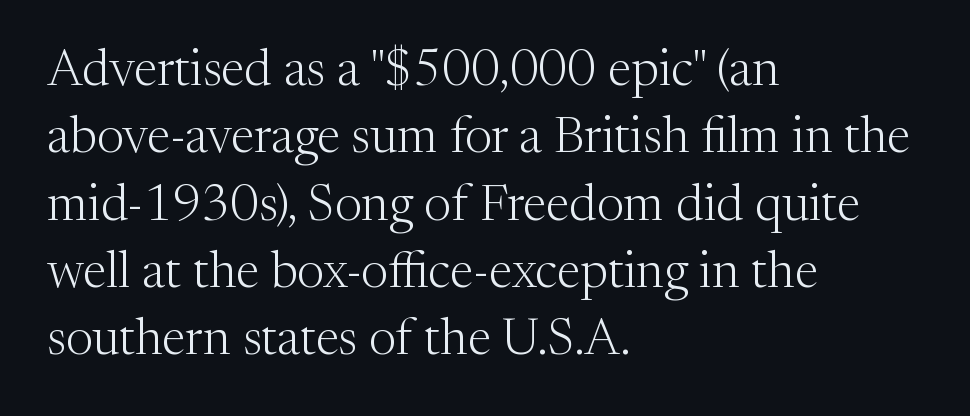
The image shows 51 px light serif type, upright; set left-aligned, normal line spacing (1.32x), normal letter spacing, not underlined; medium stroke contrast and a medium x-height.
